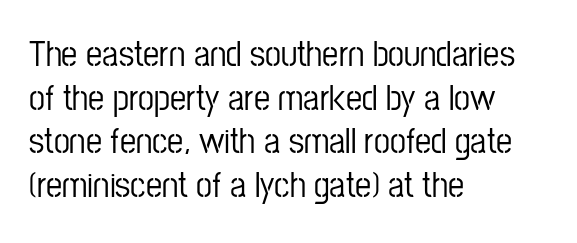
The image shows 36 px condensed sans-serif type, upright; set left-aligned, line spacing 1.21x, normal letter spacing, not underlined; low stroke contrast and a medium x-height.
